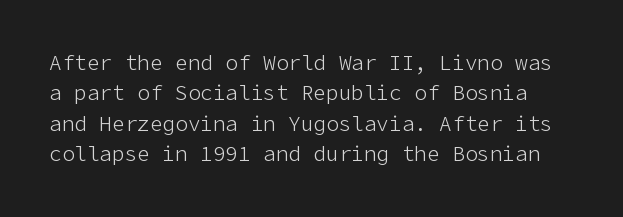
The image shows 21 px text type, upright; set normal line spacing (1.45x), normal letter spacing, not underlined.
